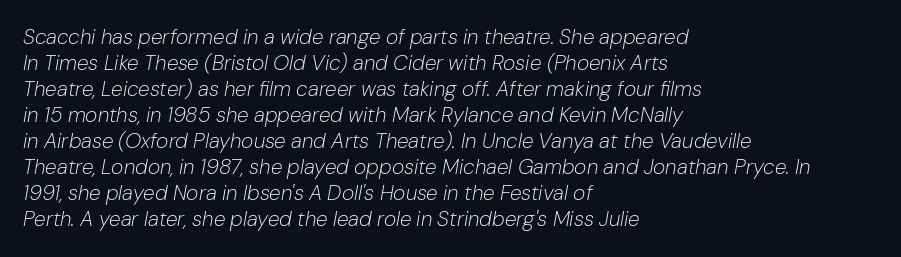
When letters slant like this, we call the style italic. Layout note: lines flush left. A typesetter would call this zero additional tracking. The cut favours lightness, reaching ordinary text weight at its darkest. The passage shown is not underscored anywhere.
